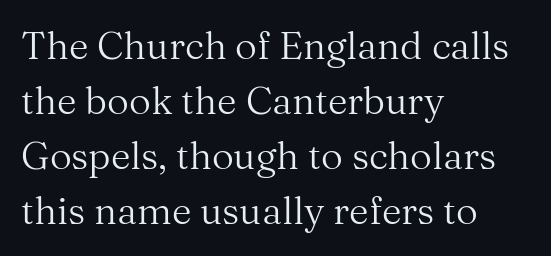
Is there much room between lines? A standard amount, neither cramped nor airy. The characters are drawn with everyday or finer stroke widths. Italic? Not at all — the glyphs are vertical. Do the characters align in a grid? No, the font is proportional. These lines stack with their left ends in a neat column. Type without underlining.
